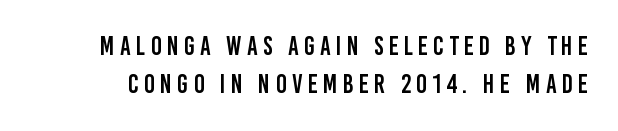
Characters remain perfectly vertical along every line. Check the space under the baseline: it is left empty. The leading is moderate, giving the passage an even texture. Tracking here is generous; glyphs stand well apart from one another.
